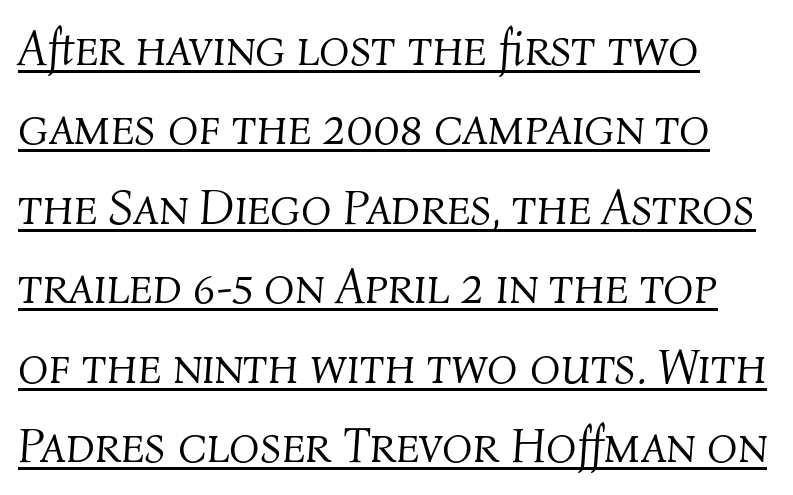
Q: Is the text bold? A: No.
Q: Is the text italic (slanted)? A: Yes, it leans right by about 4 degrees.
Q: Is the text underlined? A: Yes.
Q: How is the paragraph aligned? A: Left-aligned.
Q: Is the spacing between letters normal or unusually wide? A: Normal.
Q: Is the spacing between lines tight, normal or loose? A: Normal.
Q: Width (condensed, normal, or wide)? A: Normal.
Q: Stroke contrast? A: Medium.
Q: x-height? A: Medium.
Q: Monospaced? A: No.
